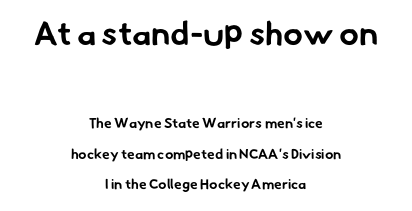
The image shows 33 px bold sans-serif type; set centered, loose line spacing (2.18x), normal letter spacing, not underlined; the first (top) block is 2.36x larger; low stroke contrast and a small x-height.
